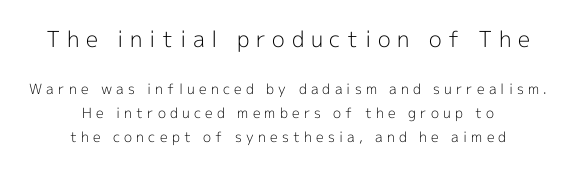
Q: Is the text bold? A: No.
Q: Is the text italic (slanted)? A: No, it is upright.
Q: Is the text underlined? A: No.
Q: How is the paragraph aligned? A: Centered.
Q: Is the spacing between letters normal or unusually wide? A: Unusually wide.
Q: Which block of text is set in a larger size, the first (top) or the second (bottom)? A: The first (top) one.
